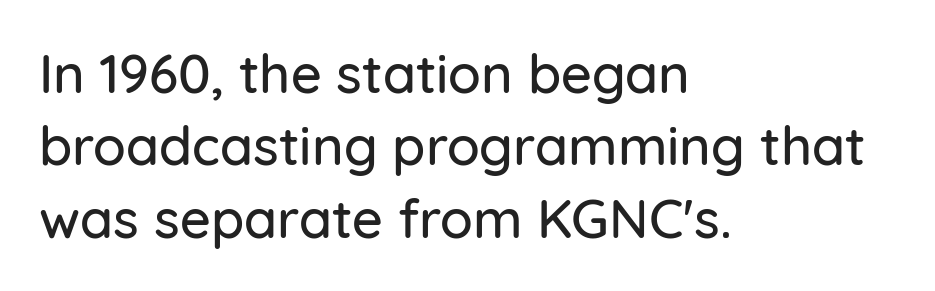
{"serif": "no", "italic": "no", "width": "normal", "stroke_contrast": "low", "x_height": "medium", "monospaced": "no", "underline": "no", "align": "left", "line_spacing": "normal", "line_spacing_ratio": 1.34, "letter_spacing": "normal", "letter_spacing_em": 0.0, "glyph_px": 54}
